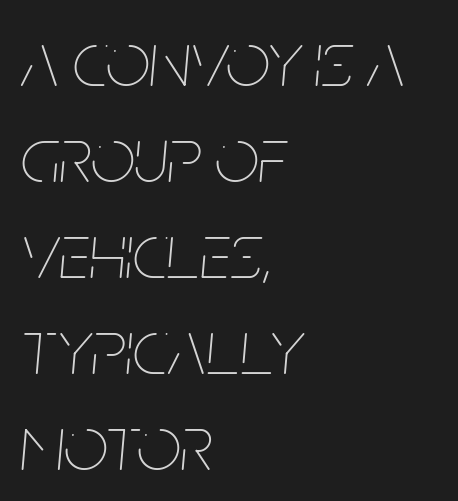
The image shows 78 px thin, condensed type, italic (leaning right); set left-aligned, line spacing 1.23x, normal letter spacing, not underlined; low stroke contrast and a large x-height.
